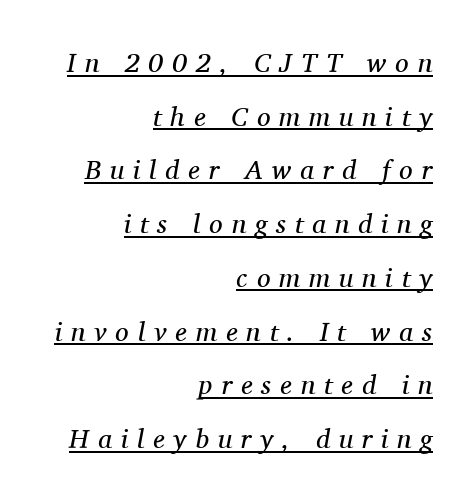
Q: Is the text bold? A: No.
Q: Is the text italic (slanted)? A: Yes, it leans right by about 11 degrees.
Q: Is the text underlined? A: Yes.
Q: How is the paragraph aligned? A: Right-aligned.
Q: Is the spacing between letters normal or unusually wide? A: Unusually wide.
Q: Is the spacing between lines tight, normal or loose? A: Loose.
